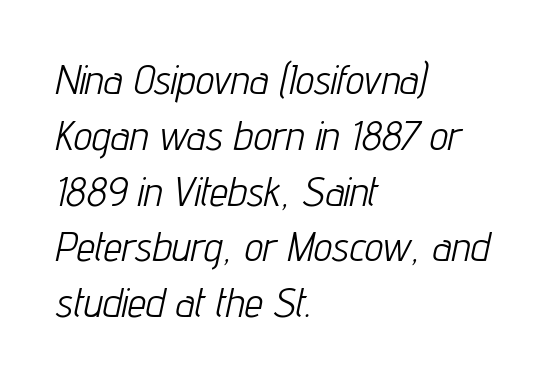
The image shows 41 px light, condensed type, italic (leaning right); set left-aligned, normal line spacing (1.36x), normal letter spacing, not underlined; low stroke contrast and a medium x-height.
